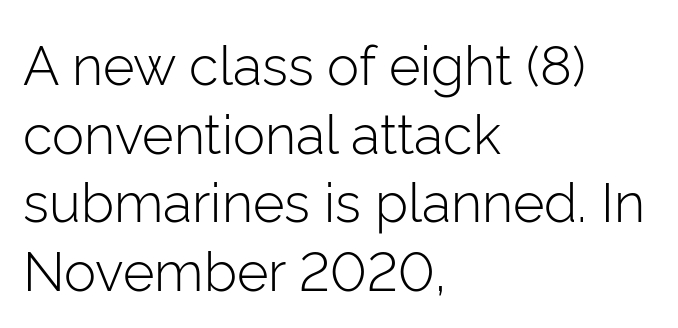
The image shows 54 px light sans-serif type, upright; set left-aligned, normal line spacing (1.27x), normal letter spacing, not underlined; low stroke contrast and a medium x-height.
